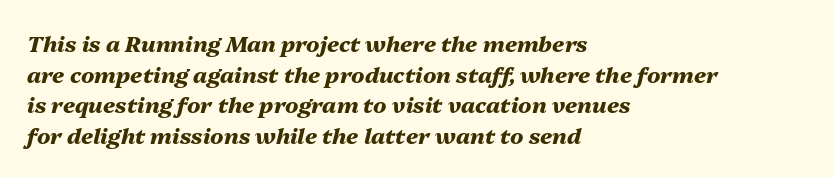
What's the leading like? Ordinary, nothing unusual. Underline: absent. Would a proofreader flag this as italicized? Yes. Glyph-to-glyph distance matches everyday printed text. On the weight axis this lands at bold, roughly 700. Layout note: lines flush left.
